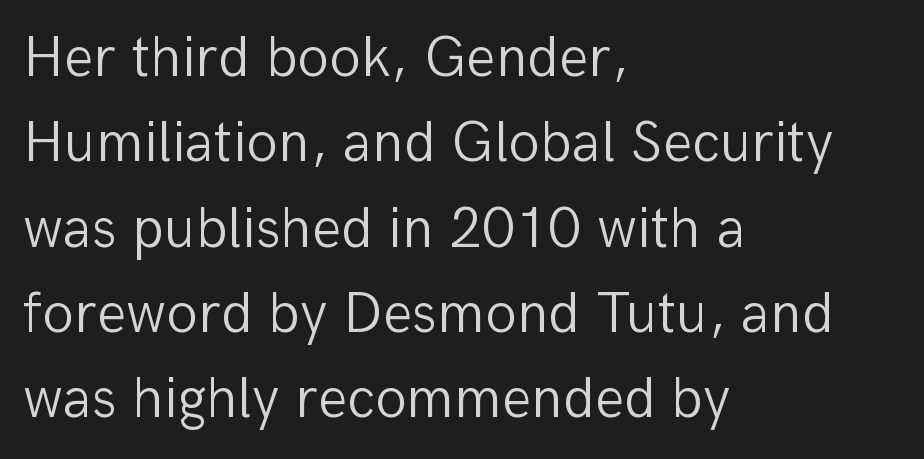
{"serif": "no", "italic": "no", "bold": "no", "weight": "light", "width": "normal", "stroke_contrast": "low", "x_height": "medium", "monospaced": "no", "underline": "no", "align": "left", "line_spacing": "normal", "line_spacing_ratio": 1.47, "letter_spacing": "normal", "letter_spacing_em": 0.0, "glyph_px": 58}
